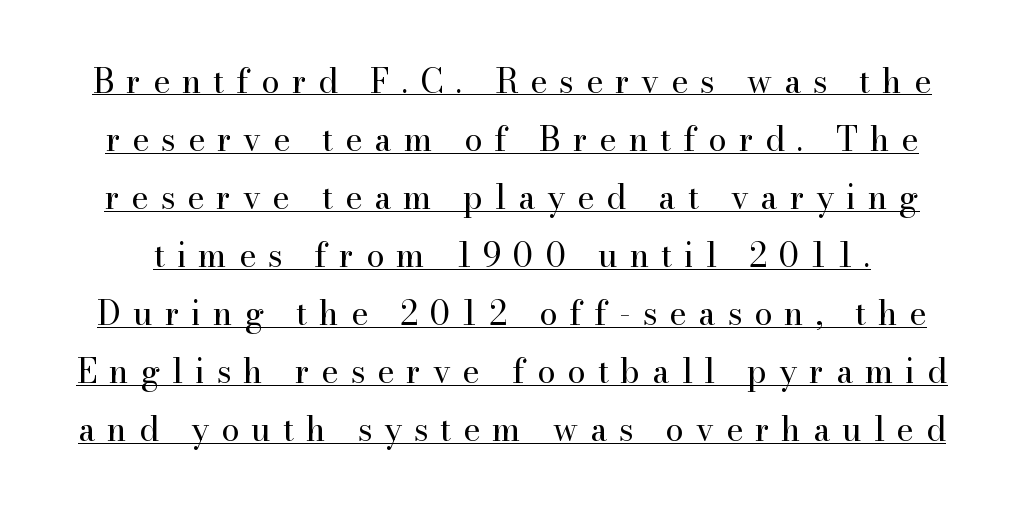
The image shows 33 px regular-weight serif type, upright; set line spacing 1.76x, unusually wide letter spacing (+0.36 em), underlined; high stroke contrast and a small x-height.
